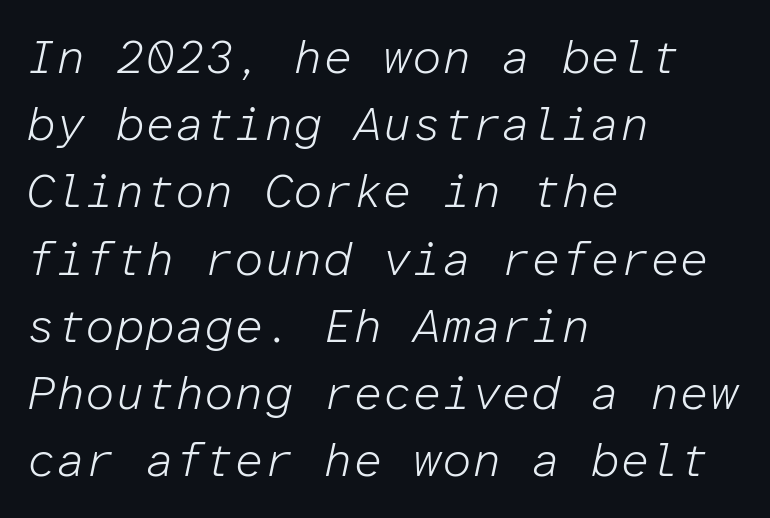
Every character here occupies the same horizontal width, giving the sample a typewriter-like rhythm. It's the slanting kind of type. The designer left line spacing at the default. Type without underlining. This sample uses plain, unmodified letter spacing. The font sits on the lighter half of the weight spectrum, regular included.
